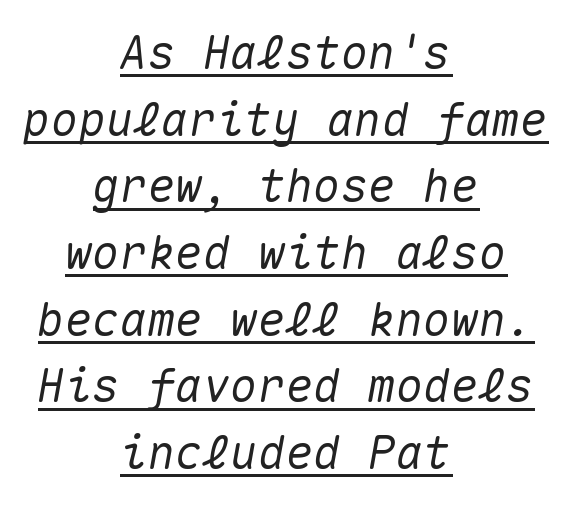
{"italic": "yes", "lean": "right", "slant_degrees": 10, "width": "normal", "stroke_contrast": "medium", "x_height": "medium", "monospaced": "yes", "underline": "yes", "align": "center", "line_spacing": "normal", "line_spacing_ratio": 1.45, "letter_spacing": "normal", "letter_spacing_em": 0.0, "glyph_px": 46}
